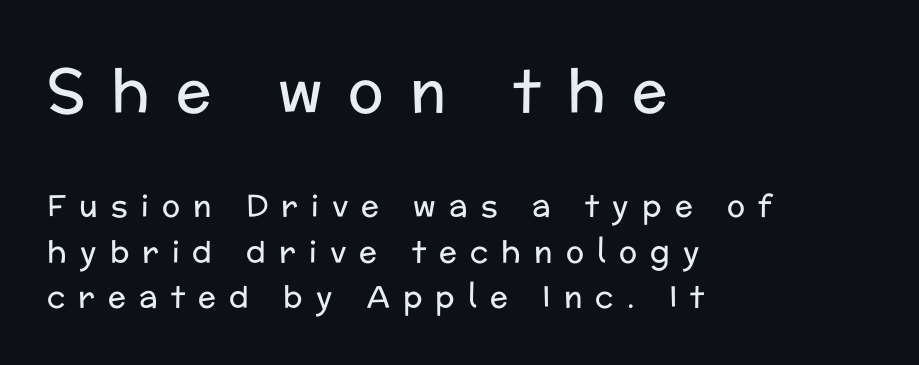
Every row of glyphs begins at an identical x-position on the left. There is plenty of visible air inserted between adjacent glyphs. Successive baselines arrive at the customary interval. Do the characters align in a grid? No, the font is proportional. Heaviness? Minimal to ordinary, like unemphasized prose. This is roman type, the default non-slanted kind.
